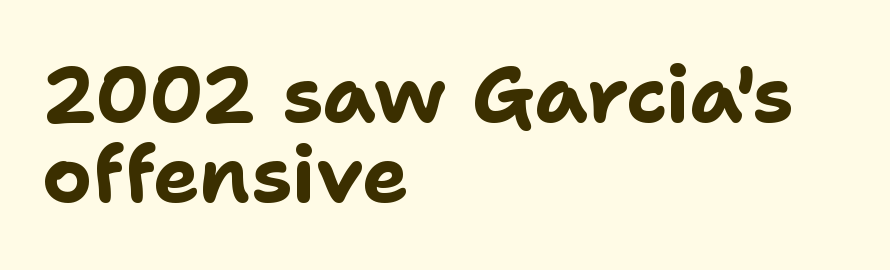
The image shows 78 px bold sans-serif type, upright; set left-aligned, tight line spacing (1.03x), normal letter spacing, not underlined; low stroke contrast and a medium x-height.
